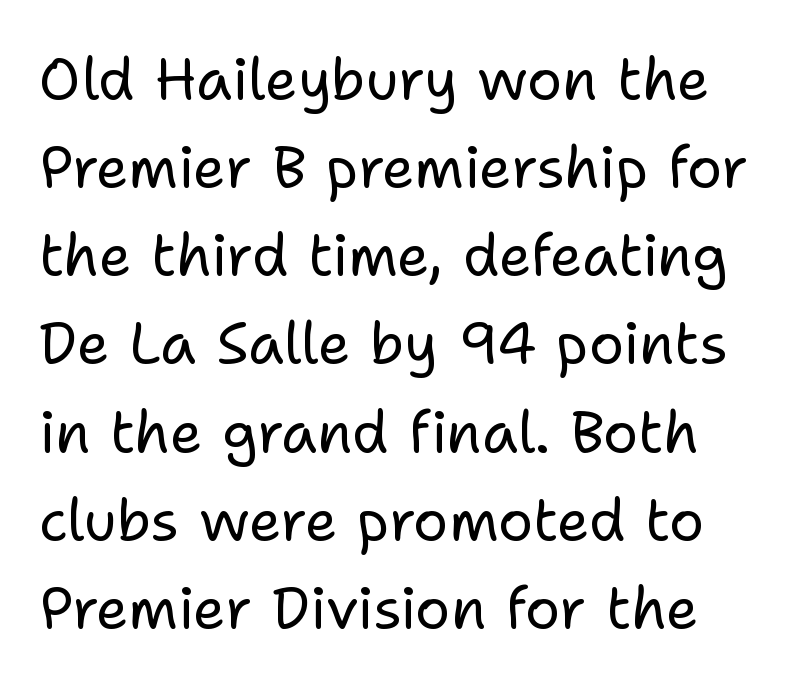
The image shows 58 px regular-weight sans-serif type, upright; set normal line spacing (1.52x), normal letter spacing, not underlined; low stroke contrast and a medium x-height.
